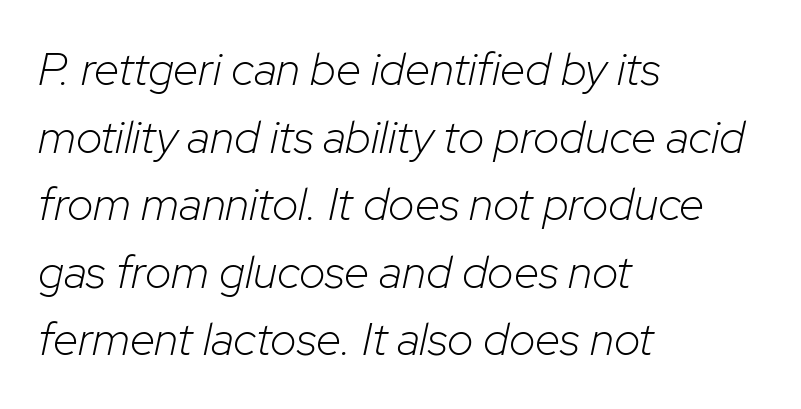
{"italic": "yes", "lean": "right", "slant_degrees": 12, "bold": "no", "weight": "light", "width": "normal", "stroke_contrast": "low", "x_height": "medium", "monospaced": "no", "underline": "no", "align": "left", "line_spacing": "normal", "line_spacing_ratio": 1.47, "letter_spacing": "normal", "letter_spacing_em": 0.0, "glyph_px": 46}
